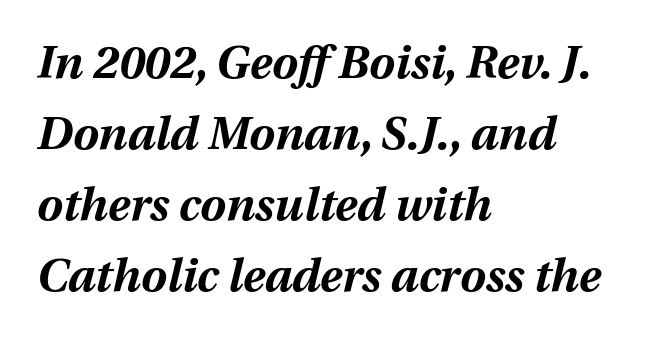
Q: Is the text bold? A: Yes.
Q: Is the text italic (slanted)? A: Yes, it leans right by about 12 degrees.
Q: Is the text underlined? A: No.
Q: How is the paragraph aligned? A: Left-aligned.
Q: Is the spacing between letters normal or unusually wide? A: Normal.
Q: Is the spacing between lines tight, normal or loose? A: Normal.
Q: Width (condensed, normal, or wide)? A: Normal.
Q: Stroke contrast? A: Medium.
Q: x-height? A: Medium.
Q: Monospaced? A: No.
